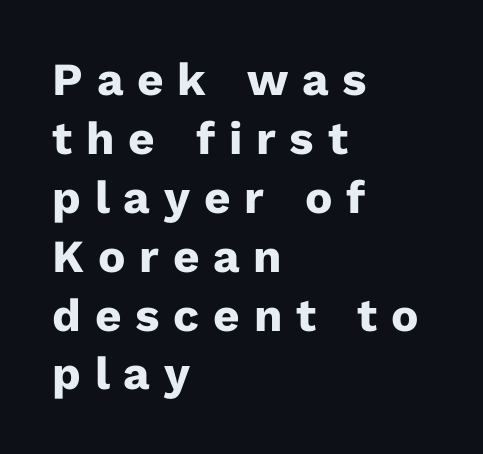
{"serif": "no", "italic": "no", "bold": "yes", "weight": "heavy", "width": "normal", "stroke_contrast": "low", "x_height": "medium", "monospaced": "no", "underline": "no", "align": "left", "line_spacing": "normal", "line_spacing_ratio": 1.28, "letter_spacing": "wide", "letter_spacing_em": 0.3, "glyph_px": 46}
